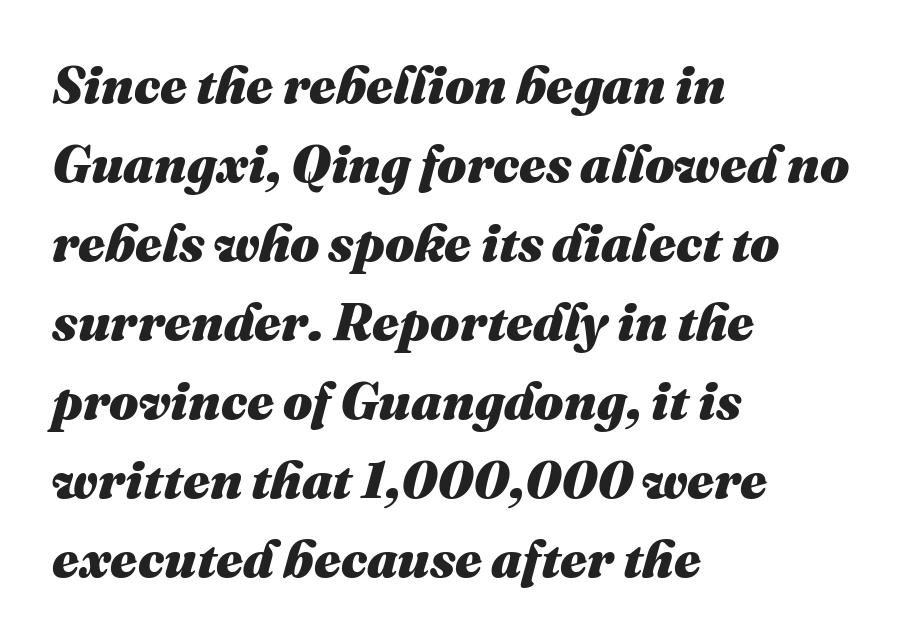
Q: Is the text bold? A: Yes.
Q: Is the text italic (slanted)? A: Yes, it leans right by about 16 degrees.
Q: Is the text underlined? A: No.
Q: How is the paragraph aligned? A: Left-aligned.
Q: Is the spacing between letters normal or unusually wide? A: Normal.
Q: Is the spacing between lines tight, normal or loose? A: Normal.
Q: Width (condensed, normal, or wide)? A: Normal.
Q: Stroke contrast? A: Medium.
Q: x-height? A: Medium.
Q: Monospaced? A: No.
